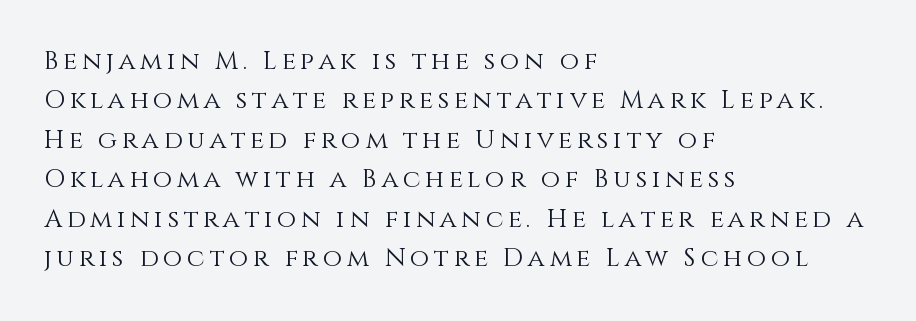
{"italic": "no", "bold": "no", "underline": "no", "align": "left", "line_spacing": "normal", "line_spacing_ratio": 1.58, "glyph_px": 25}
